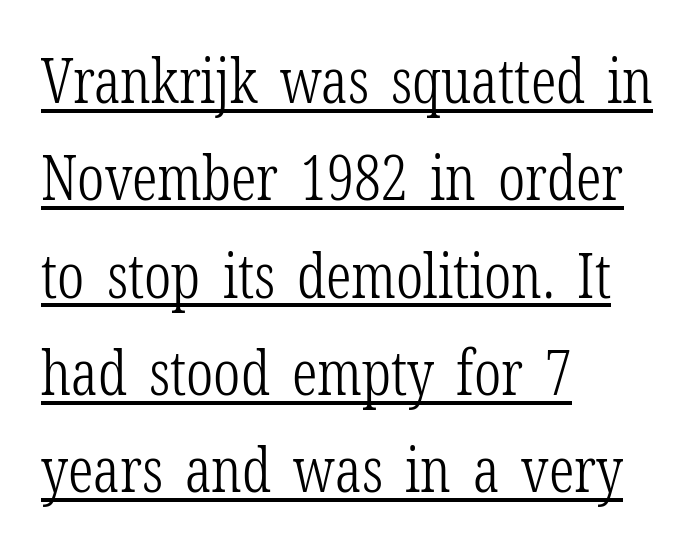
{"serif": "yes", "italic": "no", "bold": "no", "weight": "light", "width": "condensed", "stroke_contrast": "low", "x_height": "medium", "monospaced": "no", "underline": "yes", "align": "left", "line_spacing": "normal", "line_spacing_ratio": 1.57, "letter_spacing": "normal", "letter_spacing_em": 0.0, "glyph_px": 62}
